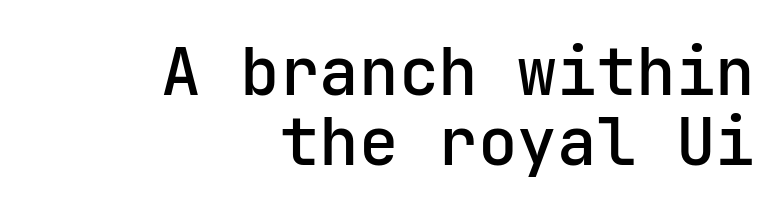
Underlining? Definitely not there. Compared with typical paragraphs, the rows here are closer together. This is the regular roman posture of the typeface. Set as a demibold, roughly 600 on the weight scale. The typesetter chose a ragged-left arrangement here. In terms of letterspacing, this is plain default setting.
